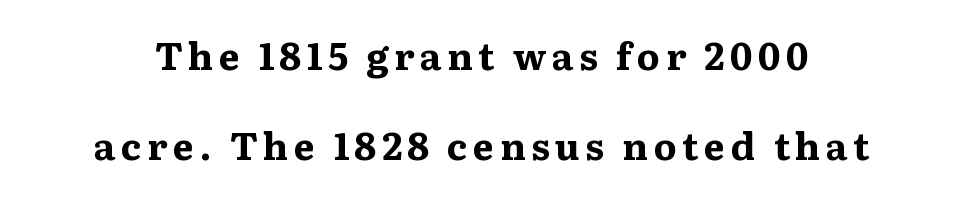
Q: Is the text bold? A: Yes.
Q: Is the text italic (slanted)? A: No, it is upright.
Q: Is the typeface a serif or a sans-serif typeface? A: Serif.
Q: Is the text underlined? A: No.
Q: Is the spacing between lines tight, normal or loose? A: Loose.
Q: Width (condensed, normal, or wide)? A: Wide.
Q: Stroke contrast? A: Medium.
Q: x-height? A: Medium.
Q: Monospaced? A: No.
